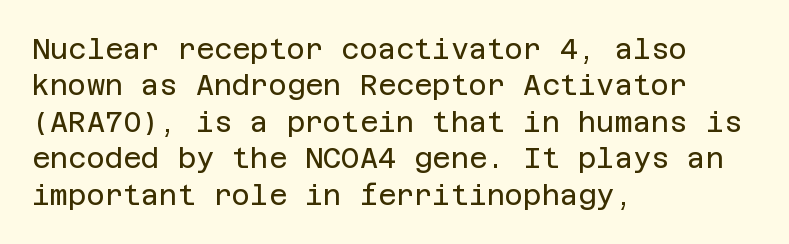
Q: Is the text bold? A: No.
Q: Is the text italic (slanted)? A: No, it is upright.
Q: Is the typeface a serif or a sans-serif typeface? A: Sans-serif.
Q: Is the text underlined? A: No.
Q: How is the paragraph aligned? A: Left-aligned.
Q: Is the spacing between letters normal or unusually wide? A: Normal.
Q: Is the spacing between lines tight, normal or loose? A: Normal.
Q: Width (condensed, normal, or wide)? A: Normal.
Q: Stroke contrast? A: Low.
Q: x-height? A: Large.
